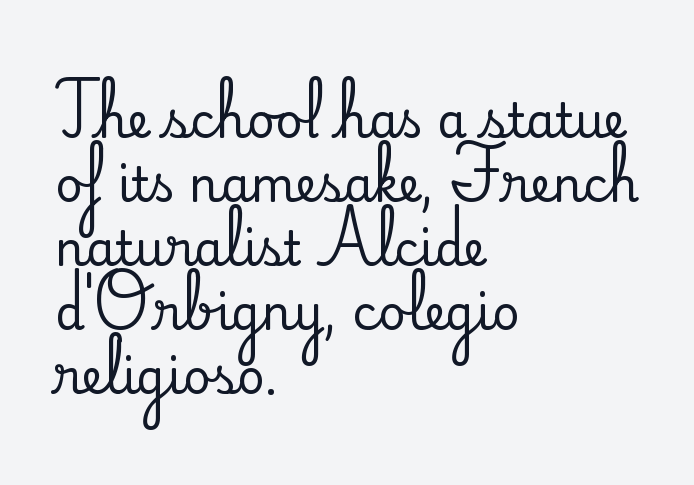
Q: Is the text italic (slanted)? A: No, it is upright.
Q: Is the typeface a serif or a sans-serif typeface? A: Serif.
Q: Is the text underlined? A: No.
Q: How is the paragraph aligned? A: Left-aligned.
Q: Is the spacing between letters normal or unusually wide? A: Normal.
Q: Is the spacing between lines tight, normal or loose? A: Normal.
Q: Width (condensed, normal, or wide)? A: Normal.
Q: Stroke contrast? A: Medium.
Q: x-height? A: Small.
Q: Monospaced? A: No.
